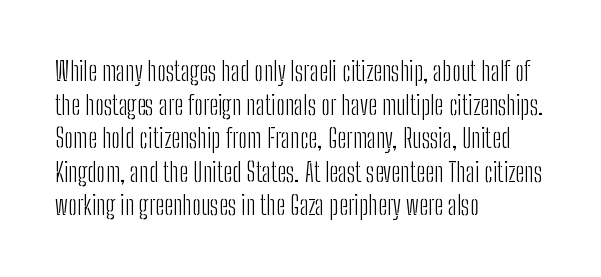
Q: Is the text bold? A: No.
Q: Is the text italic (slanted)? A: No, it is upright.
Q: Is the text underlined? A: No.
Q: How is the paragraph aligned? A: Left-aligned.
Q: Is the spacing between letters normal or unusually wide? A: Normal.
Q: Is the spacing between lines tight, normal or loose? A: Normal.
